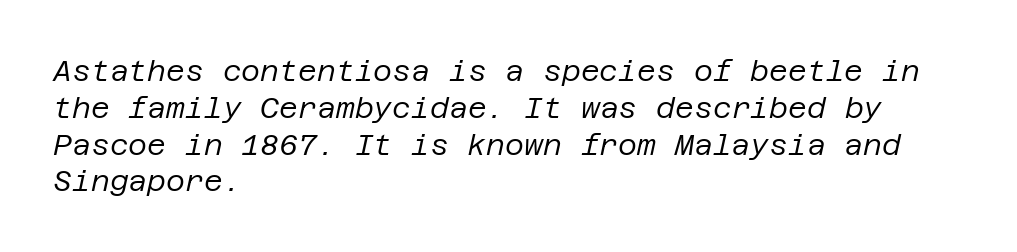
The image shows 29 px regular-weight type, italic (leaning right); set left-aligned, normal line spacing (1.27x), normal letter spacing, not underlined; low stroke contrast and a large x-height.
